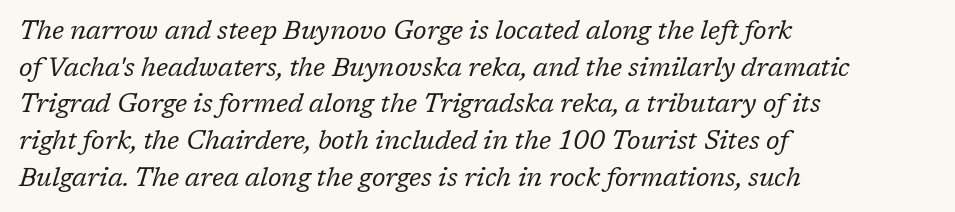
The image shows 26 px text type, italic (leaning right); set left-aligned, normal line spacing (1.41x), normal letter spacing, not underlined.
